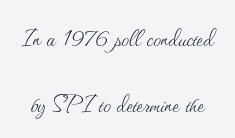
The image shows 30 px thin type; set loose line spacing (2.19x), normal letter spacing, not underlined; medium stroke contrast and a small x-height.
